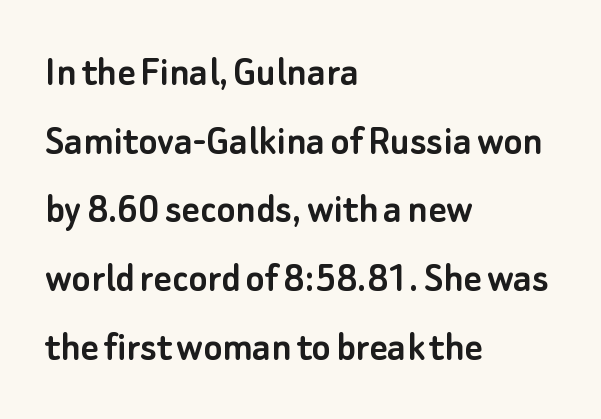
The image shows 44 px sans-serif type, upright; set left-aligned, normal line spacing (1.56x), normal letter spacing, not underlined; low stroke contrast and a small x-height.
